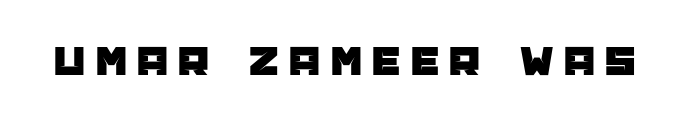
{"serif": "no", "italic": "no", "width": "normal", "stroke_contrast": "low", "x_height": "large", "monospaced": "no", "underline": "no", "letter_spacing": "wide", "letter_spacing_em": 0.24, "glyph_px": 44}
